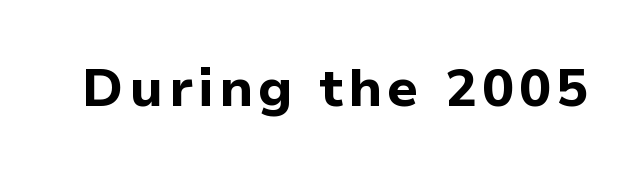
Character widths vary here, with narrow letters taking less room than wide ones. Ordinary non-slanted type is in use. Students, this is bold: see how much ink each stroke carries. Each letter's strokes conclude bluntly, with no projecting serifs.
